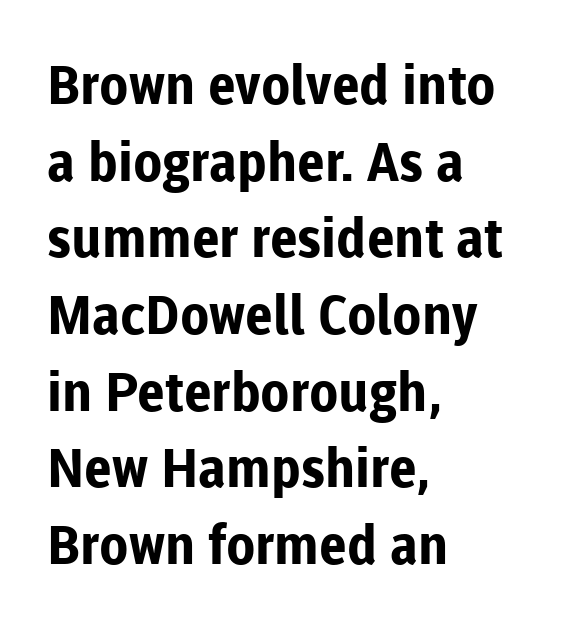
The text block is weighted toward the left margin, trailing off unevenly rightward. If you drew a line through each stem, it would be perfectly vertical. Is the letter spacing exaggerated? No — it looks like the ordinary default. Vertical spacing — default. Heft: maximum for text — a bold.
